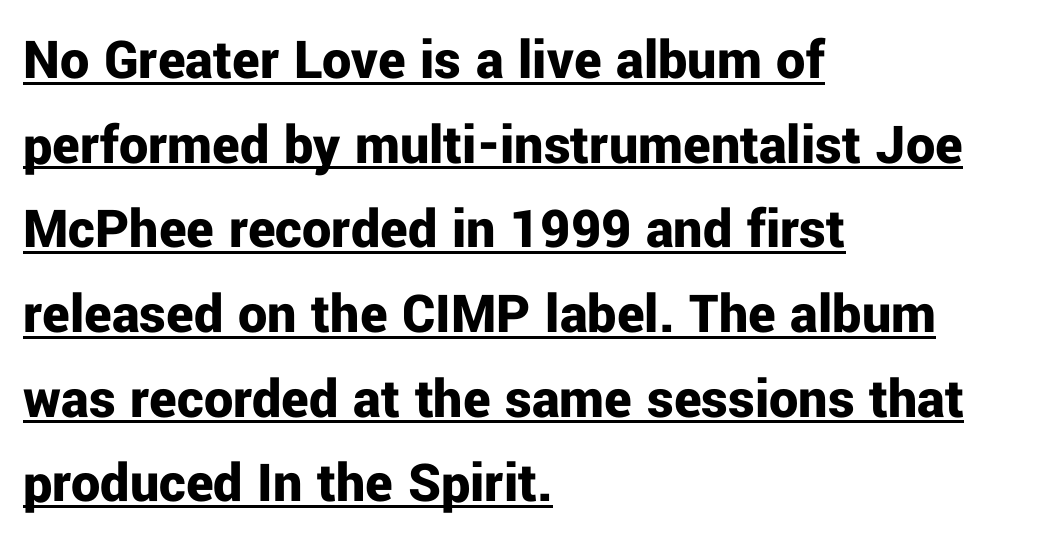
Q: Is the text bold? A: Yes.
Q: Is the text italic (slanted)? A: No, it is upright.
Q: Is the typeface a serif or a sans-serif typeface? A: Sans-serif.
Q: Is the text underlined? A: Yes.
Q: How is the paragraph aligned? A: Left-aligned.
Q: Is the spacing between letters normal or unusually wide? A: Normal.
Q: Is the spacing between lines tight, normal or loose? A: Normal.
Q: Width (condensed, normal, or wide)? A: Normal.
Q: Stroke contrast? A: Low.
Q: x-height? A: Medium.
Q: Monospaced? A: No.
